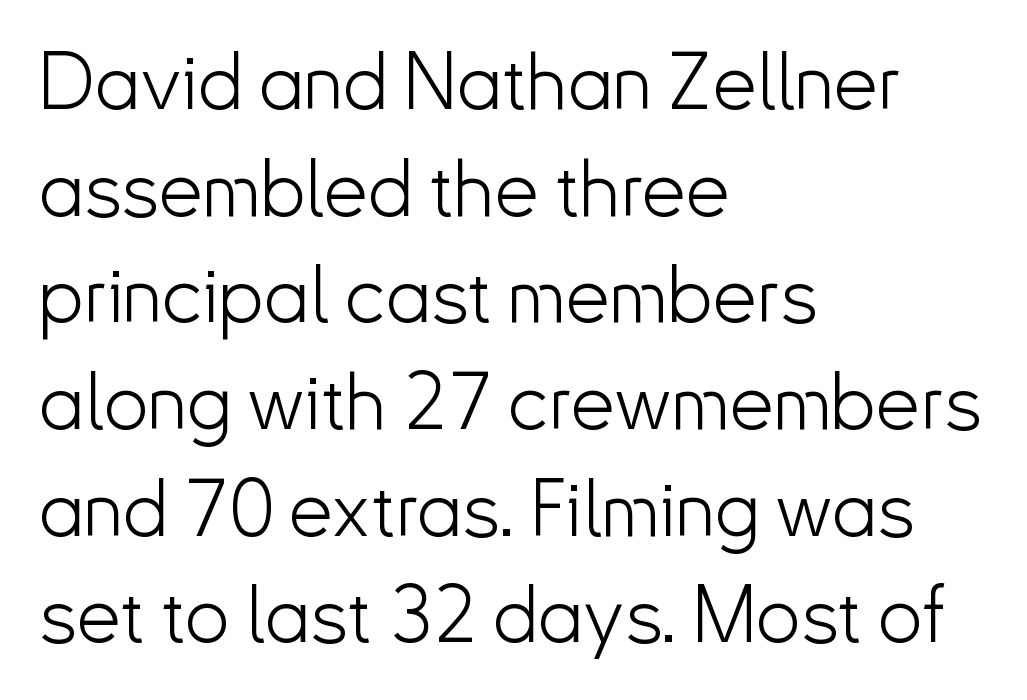
The image shows 79 px light sans-serif type, upright; set left-aligned, normal line spacing (1.35x), normal letter spacing, not underlined; low stroke contrast and a small x-height.
